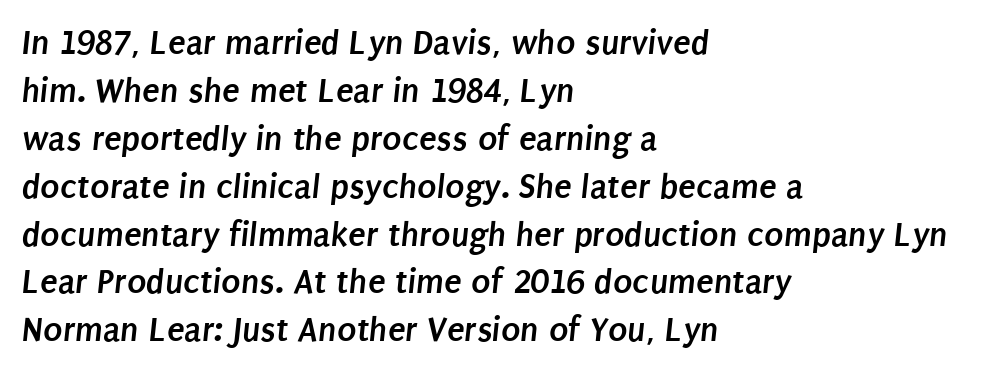
The image shows 36 px semibold, condensed sans-serif type; set left-aligned, normal line spacing (1.33x), normal letter spacing, not underlined; low stroke contrast and a large x-height.
